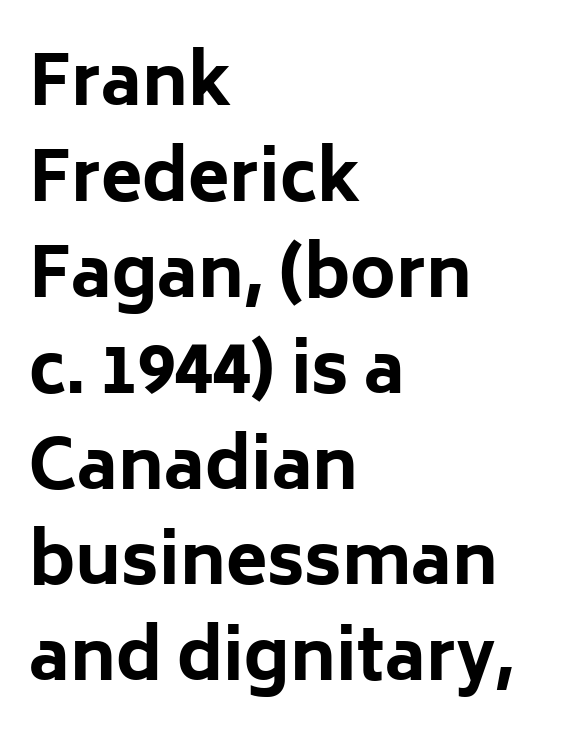
This is heavy type, rendered in bold. Does the leading feel generous? No, just average. Is there any slant? The stems are plumb. Serifs: no, the terminals of the letterforms are clean.
